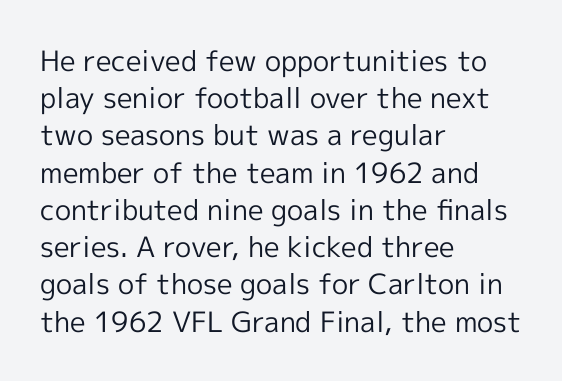
Q: Is the text bold? A: No.
Q: Is the text italic (slanted)? A: No, it is upright.
Q: Is the typeface a serif or a sans-serif typeface? A: Sans-serif.
Q: Is the text underlined? A: No.
Q: How is the paragraph aligned? A: Left-aligned.
Q: Is the spacing between letters normal or unusually wide? A: Normal.
Q: Is the spacing between lines tight, normal or loose? A: Normal.
Q: Width (condensed, normal, or wide)? A: Normal.
Q: x-height? A: Medium.
Q: Monospaced? A: No.
